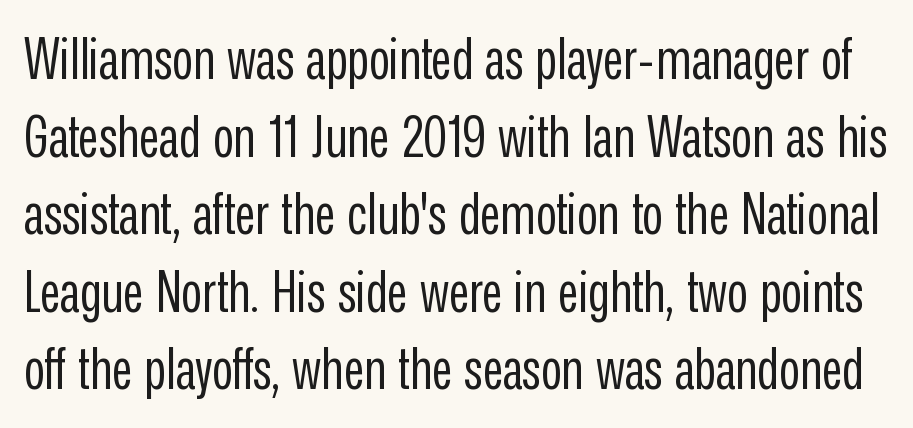
The image shows 57 px regular-weight, condensed sans-serif type, upright; set normal line spacing (1.36x), normal letter spacing, not underlined; low stroke contrast and a medium x-height.
